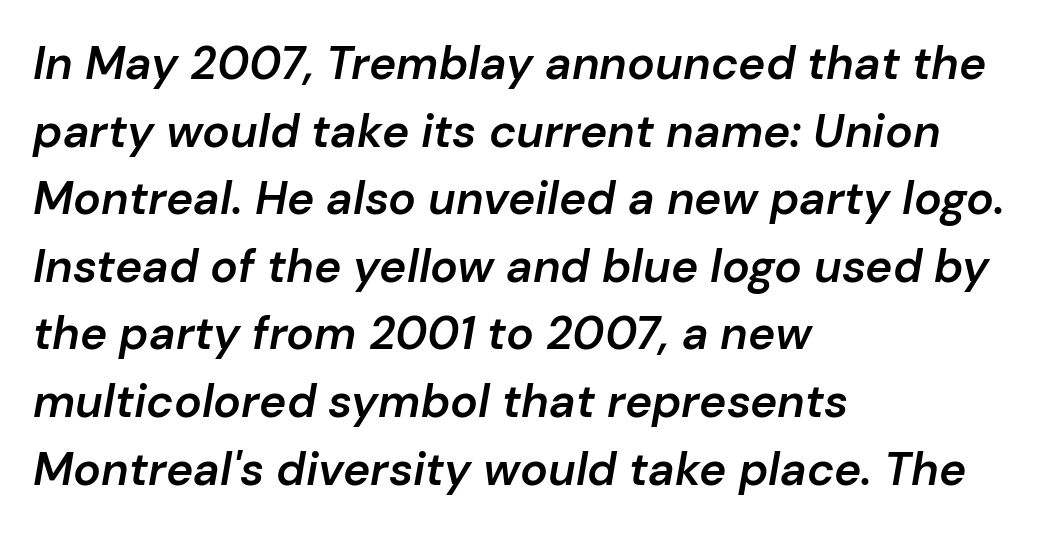
Looks like regular typesetting: each glyph gets only the width it needs. Underline: absent. Line beginnings align vertically; line endings do not. This is moderately heavy type, rendered in semibold. Quick note: italic.
